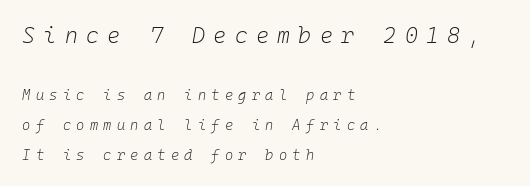
Q: Is the text bold? A: No.
Q: Is the text italic (slanted)? A: Yes, it leans right by about 10 degrees.
Q: Is the text underlined? A: No.
Q: How is the paragraph aligned? A: Left-aligned.
Q: Is the spacing between letters normal or unusually wide? A: Unusually wide.
Q: Is the spacing between lines tight, normal or loose? A: Loose.
Q: Which block of text is set in a larger size, the first (top) or the second (bottom)? A: The first (top) one.
